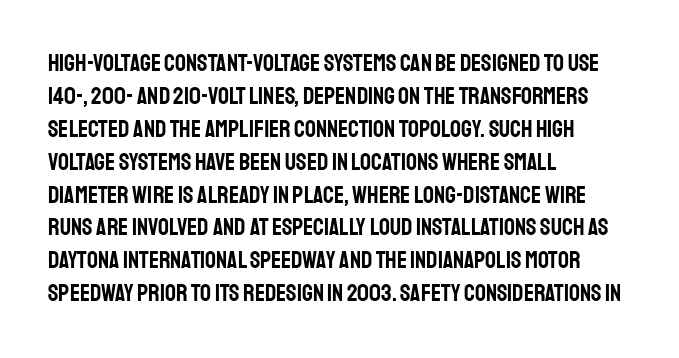
The type sits square on the baseline with zero lean. Students, observe: this is what conventionally led text looks like. Notice how the passage keeps a crisp vertical edge on the left only. Lines of text with bare space underneath.
